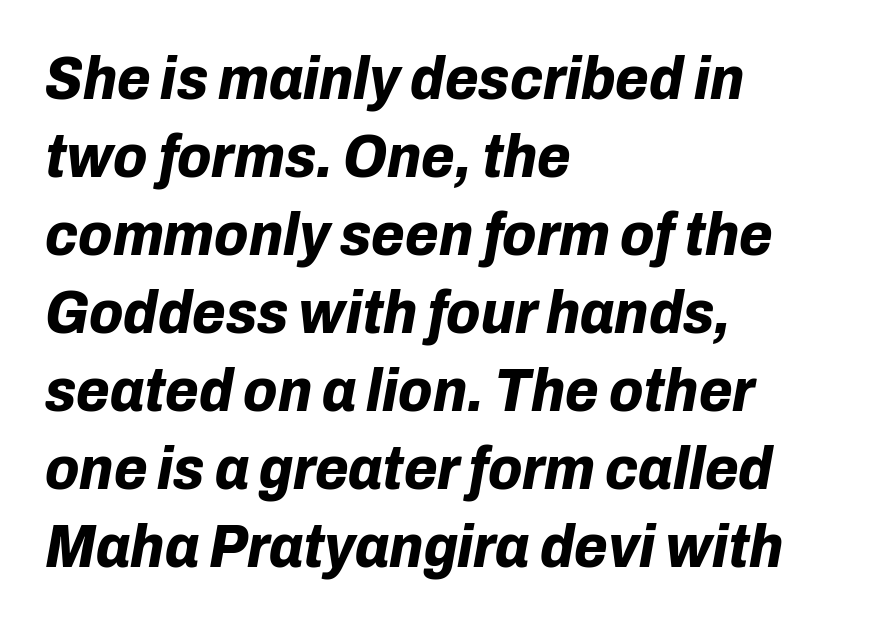
Q: Is the text bold? A: Yes.
Q: Is the text italic (slanted)? A: Yes, it leans right by about 10 degrees.
Q: Is the text underlined? A: No.
Q: How is the paragraph aligned? A: Left-aligned.
Q: Is the spacing between letters normal or unusually wide? A: Normal.
Q: Is the spacing between lines tight, normal or loose? A: Normal.
Q: Width (condensed, normal, or wide)? A: Normal.
Q: Stroke contrast? A: Low.
Q: x-height? A: Medium.
Q: Monospaced? A: No.
